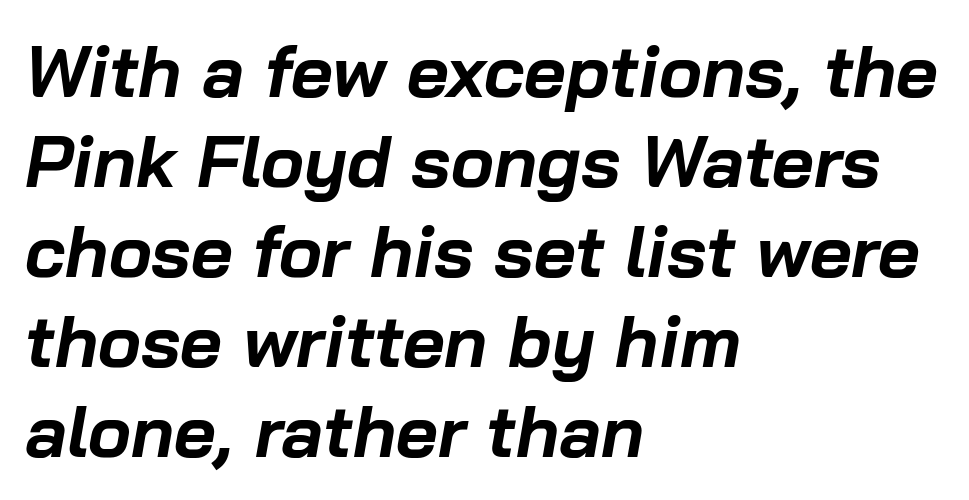
{"italic": "yes", "lean": "right", "slant_degrees": 10, "bold": "yes", "weight": "bold", "width": "normal", "stroke_contrast": "low", "x_height": "medium", "monospaced": "no", "underline": "no", "align": "left", "line_spacing": "normal", "line_spacing_ratio": 1.25, "letter_spacing": "normal", "letter_spacing_em": 0.0, "glyph_px": 72}
